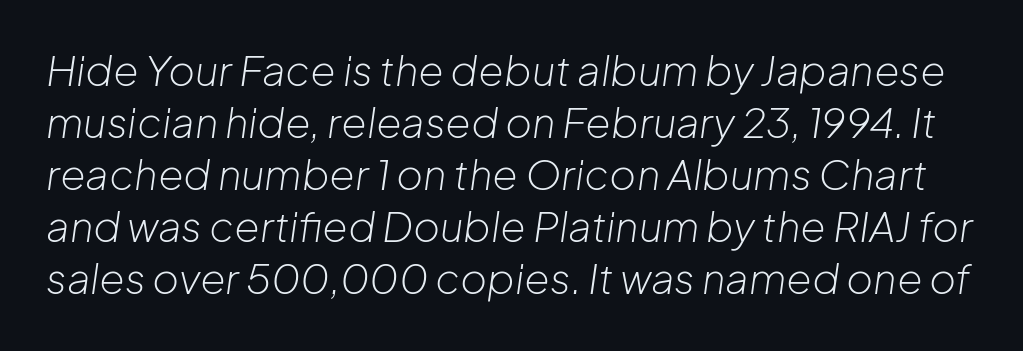
{"italic": "yes", "lean": "right", "slant_degrees": 8, "bold": "no", "weight": "light", "width": "normal", "stroke_contrast": "low", "x_height": "medium", "monospaced": "no", "underline": "no", "line_spacing": "normal", "line_spacing_ratio": 1.27, "letter_spacing": "normal", "letter_spacing_em": 0.0, "glyph_px": 41}
